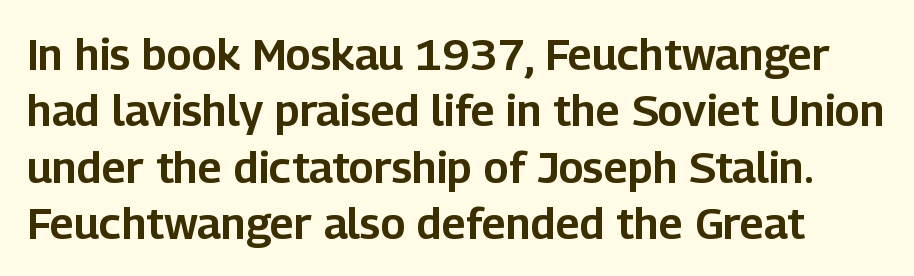
The image shows 44 px sans-serif type, upright; set normal line spacing (1.28x), normal letter spacing, not underlined; low stroke contrast and a medium x-height.
